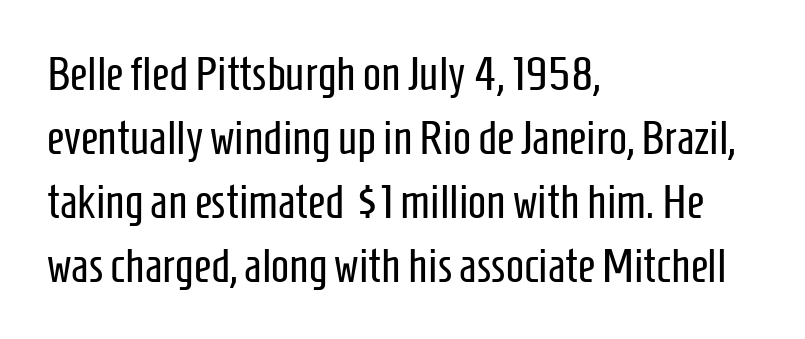
The image shows 48 px regular-weight, condensed sans-serif type, upright; set left-aligned, normal line spacing (1.33x), normal letter spacing, not underlined; low stroke contrast and a medium x-height.
